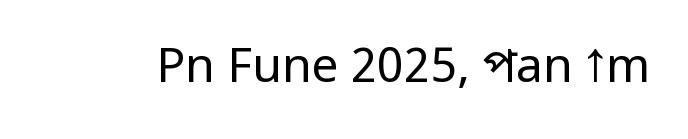
The image shows 48 px regular-weight, condensed sans-serif type, upright; set normal letter spacing, not underlined; low stroke contrast and a large x-height.
